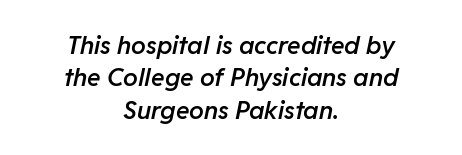
Q: Is the text bold? A: Semi-bold.
Q: Is the text italic (slanted)? A: Yes, it leans right by about 11 degrees.
Q: Is the text underlined? A: No.
Q: How is the paragraph aligned? A: Centered.
Q: Is the spacing between letters normal or unusually wide? A: Normal.
Q: Is the spacing between lines tight, normal or loose? A: Normal.
